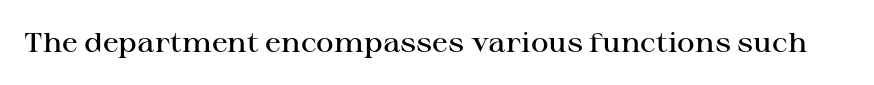
{"italic": "no", "bold": "semi", "underline": "no", "letter_spacing": "normal", "letter_spacing_em": 0.0, "glyph_px": 27}
